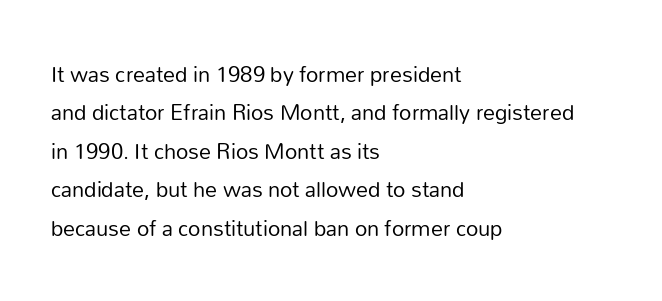
{"italic": "no", "bold": "no", "underline": "no", "align": "left", "line_spacing": "normal", "line_spacing_ratio": 1.6, "letter_spacing": "normal", "letter_spacing_em": 0.0, "glyph_px": 24}
